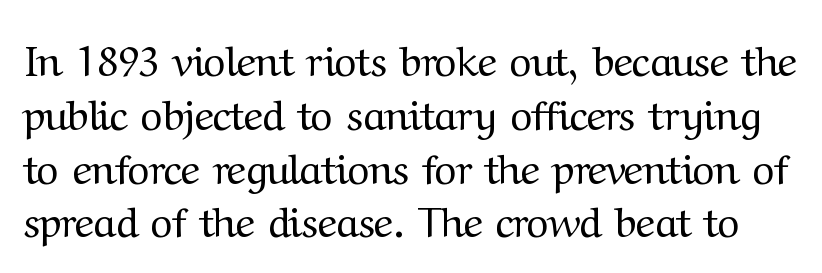
The image shows 42 px regular-weight serif type, upright; set normal line spacing (1.28x), normal letter spacing, not underlined; medium stroke contrast and a medium x-height.
